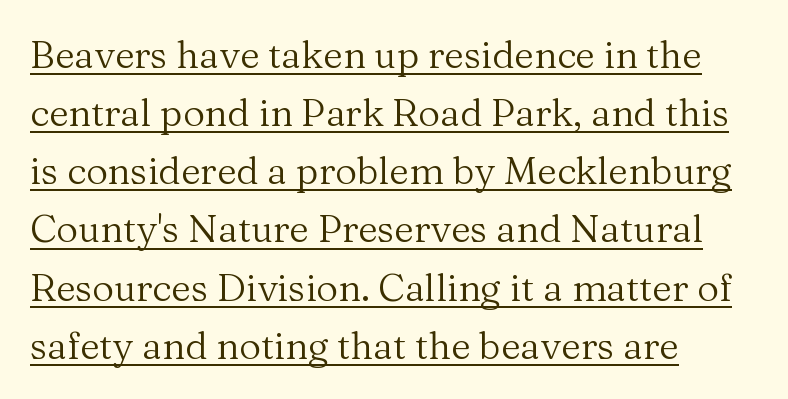
Is this a fixed-width face? No — the glyphs have proportional, varying widths. The horizontal fit of the characters is conventional and even. Tall strokes in this sample are plumb rather than angled. Each new line begins a customary step beneath the previous one. Letterform terminals end in serifs throughout the passage. The paragraph has a hard left edge and a soft right edge.
